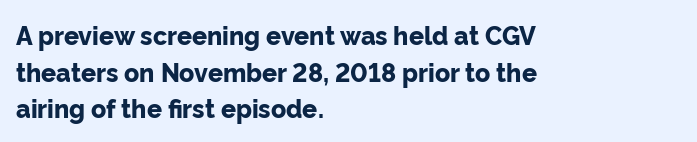
The image shows 25 px bold type, upright; set left-aligned, normal line spacing (1.47x), normal letter spacing, not underlined.
